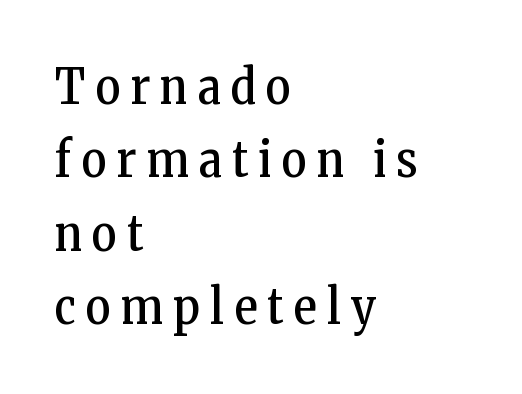
Is this a sans? No — the strokes have serifs. Line beginnings align vertically; line endings do not. No heavy texture on the line: the type isn't bold. Type without underlining. Inter-character spacing is expanded well beyond the font's built-in metrics.
